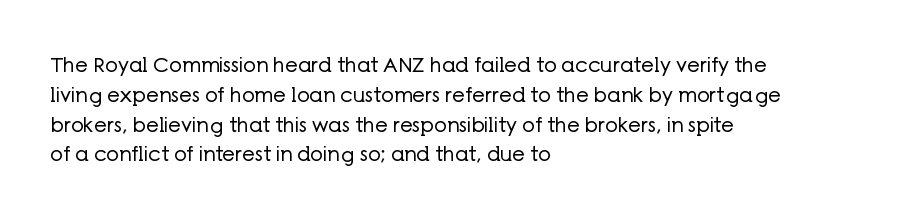
Q: Is the text bold? A: No.
Q: Is the text italic (slanted)? A: No, it is upright.
Q: Is the text underlined? A: No.
Q: How is the paragraph aligned? A: Left-aligned.
Q: Is the spacing between letters normal or unusually wide? A: Normal.
Q: Is the spacing between lines tight, normal or loose? A: Normal.
